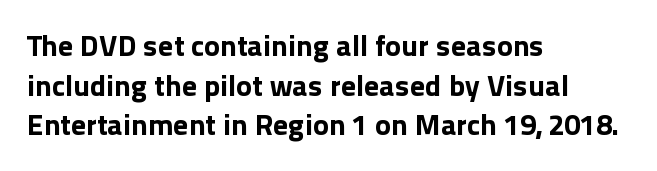
{"serif": "no", "italic": "no", "bold": "yes", "weight": "bold", "width": "normal", "x_height": "medium", "monospaced": "no", "underline": "no", "align": "left", "line_spacing": "normal", "line_spacing_ratio": 1.32, "letter_spacing": "normal", "letter_spacing_em": 0.0, "glyph_px": 30}
